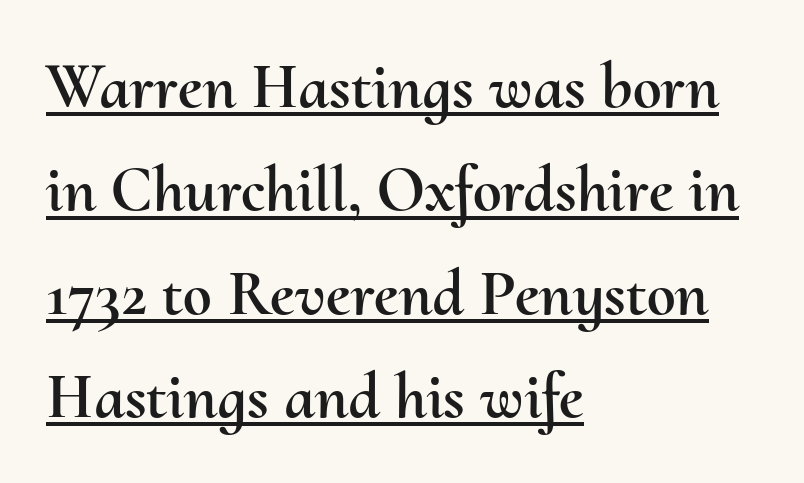
Q: Is the text italic (slanted)? A: No, it is upright.
Q: Is the text underlined? A: Yes.
Q: How is the paragraph aligned? A: Left-aligned.
Q: Is the spacing between letters normal or unusually wide? A: Normal.
Q: Is the spacing between lines tight, normal or loose? A: Normal.
Q: Width (condensed, normal, or wide)? A: Normal.
Q: Stroke contrast? A: Medium.
Q: x-height? A: Small.
Q: Monospaced? A: No.
